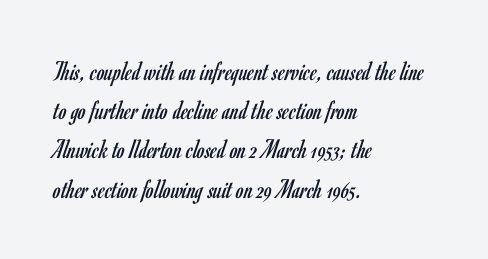
The image shows 28 px regular-weight, condensed sans-serif type; set left-aligned, normal line spacing (1.4x), normal letter spacing, not underlined; low stroke contrast and a small x-height.
